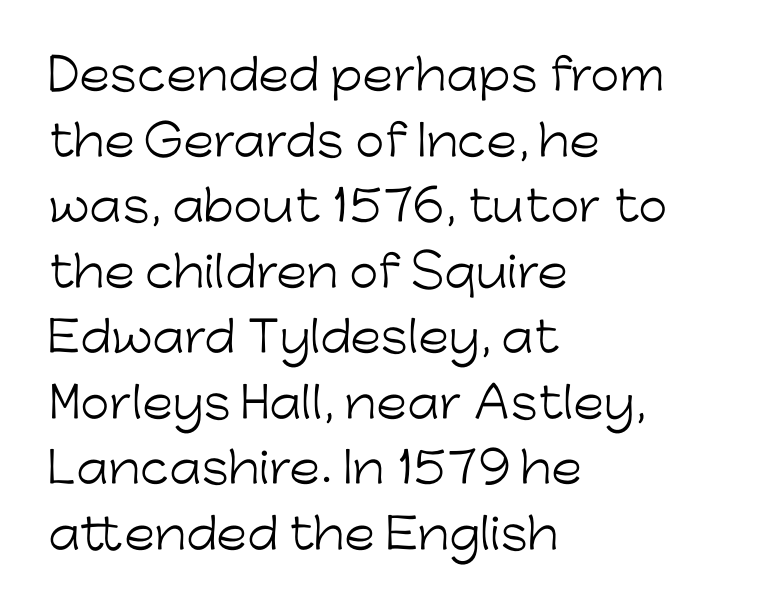
Q: Is the text bold? A: No.
Q: Is the text italic (slanted)? A: No, it is upright.
Q: Is the typeface a serif or a sans-serif typeface? A: Sans-serif.
Q: Is the text underlined? A: No.
Q: How is the paragraph aligned? A: Left-aligned.
Q: Is the spacing between letters normal or unusually wide? A: Normal.
Q: Is the spacing between lines tight, normal or loose? A: Normal.
Q: Width (condensed, normal, or wide)? A: Normal.
Q: Stroke contrast? A: Low.
Q: x-height? A: Medium.
Q: Monospaced? A: No.
